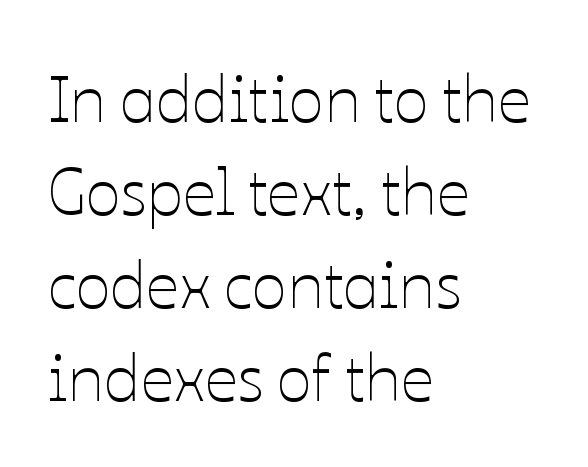
The image shows 65 px thin type, upright; set left-aligned, normal line spacing (1.43x), normal letter spacing, not underlined; low stroke contrast and a medium x-height.
